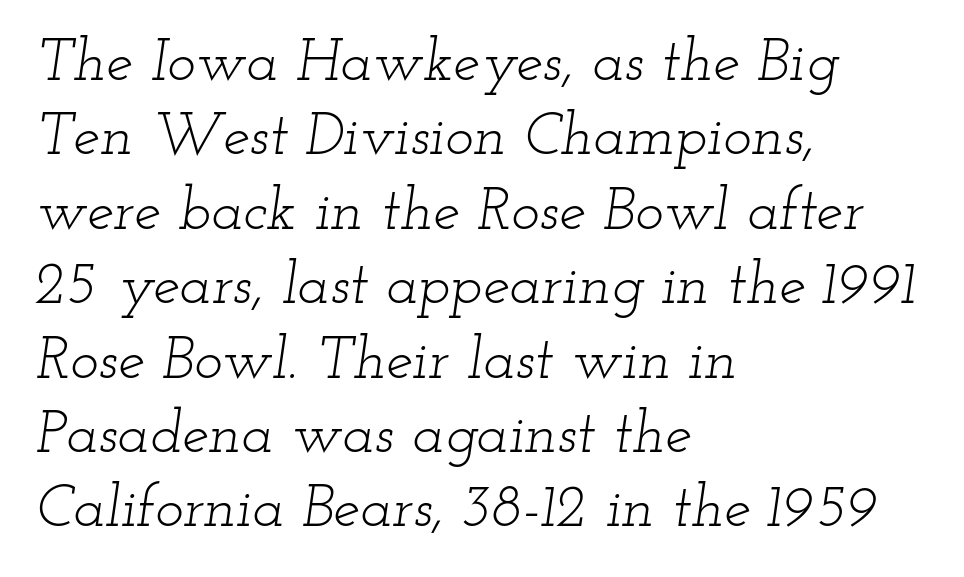
Q: Is the text bold? A: No.
Q: Is the text italic (slanted)? A: Yes, it leans right by about 12 degrees.
Q: Is the typeface a serif or a sans-serif typeface? A: Serif.
Q: Is the text underlined? A: No.
Q: How is the paragraph aligned? A: Left-aligned.
Q: Is the spacing between letters normal or unusually wide? A: Normal.
Q: Width (condensed, normal, or wide)? A: Wide.
Q: Stroke contrast? A: Low.
Q: x-height? A: Small.
Q: Monospaced? A: No.
